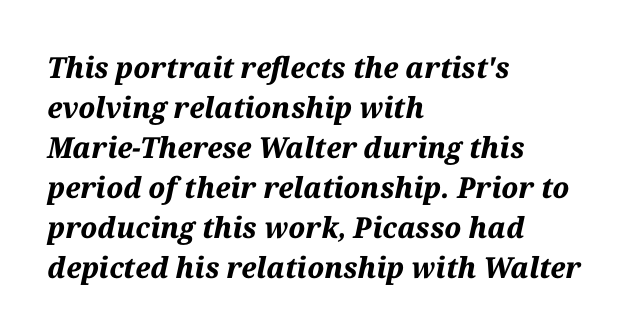
{"italic": "yes", "lean": "right", "slant_degrees": 12, "bold": "yes", "weight": "bold", "width": "normal", "stroke_contrast": "medium", "x_height": "medium", "monospaced": "no", "underline": "no", "align": "left", "line_spacing": "normal", "line_spacing_ratio": 1.38, "letter_spacing": "normal", "letter_spacing_em": 0.0, "glyph_px": 29}
